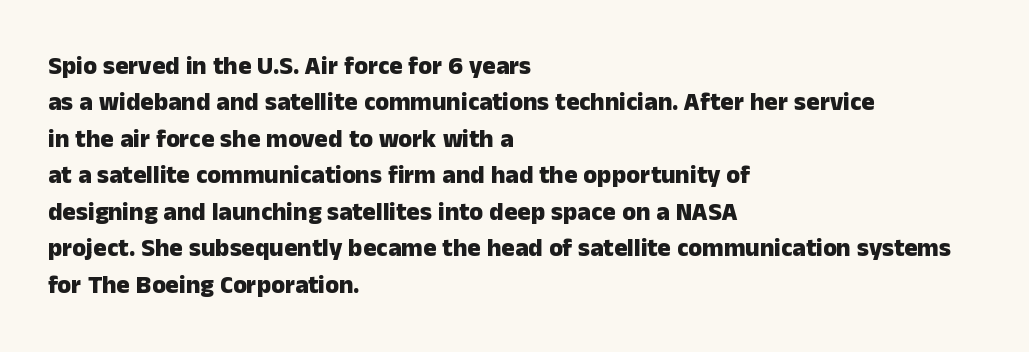
The image shows 25 px bold type, upright; set left-aligned, normal line spacing (1.46x), normal letter spacing, not underlined.
